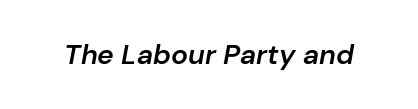
Q: Is the text bold? A: Semi-bold.
Q: Is the text italic (slanted)? A: Yes, it leans right by about 10 degrees.
Q: Is the text underlined? A: No.
Q: Is the spacing between letters normal or unusually wide? A: Normal.
Q: Width (condensed, normal, or wide)? A: Normal.
Q: Stroke contrast? A: Low.
Q: x-height? A: Medium.
Q: Monospaced? A: No.
